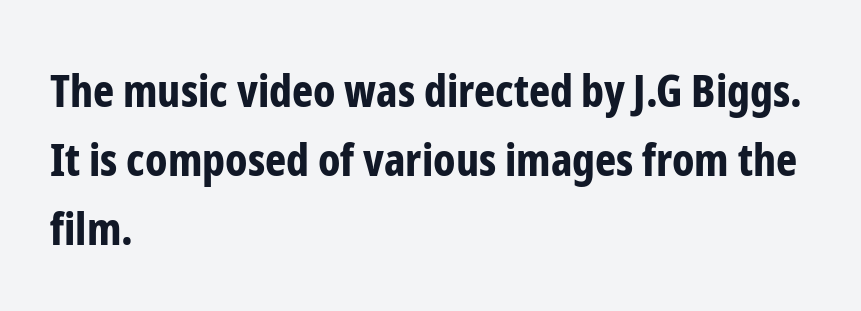
The image shows 45 px bold, condensed sans-serif type, upright; set left-aligned, normal line spacing (1.53x), normal letter spacing, not underlined; low stroke contrast and a medium x-height.
